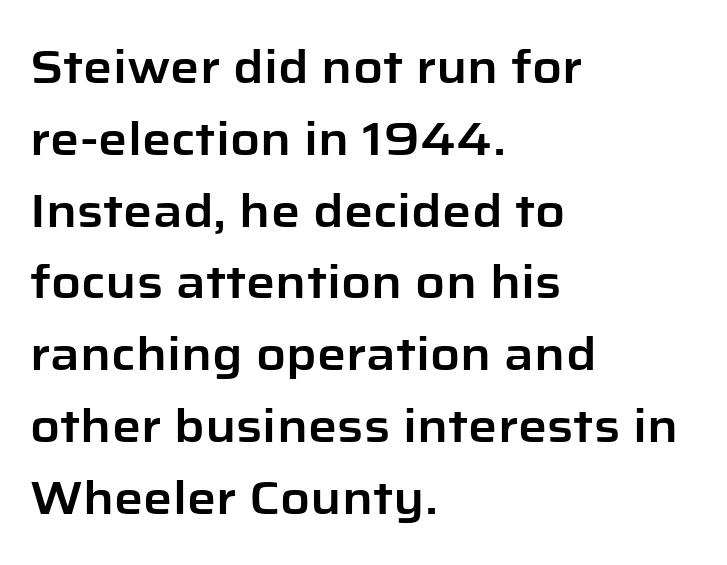
The image shows 46 px sans-serif type, upright; set left-aligned, normal line spacing (1.56x), normal letter spacing, not underlined; low stroke contrast and a medium x-height.
